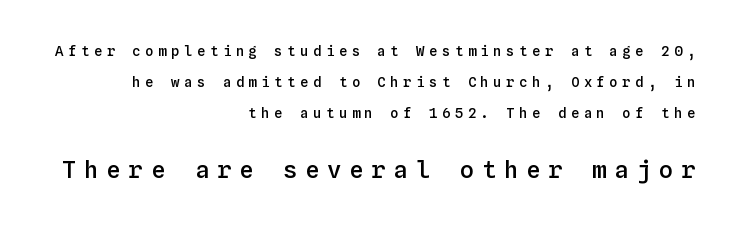
{"italic": "no", "bold": "semi", "underline": "no", "align": "right", "line_spacing": "loose", "line_spacing_ratio": 2.2, "letter_spacing": "wide", "letter_spacing_em": 0.32, "larger_block": "second", "size_ratio": 1.71, "glyph_px": 24}
